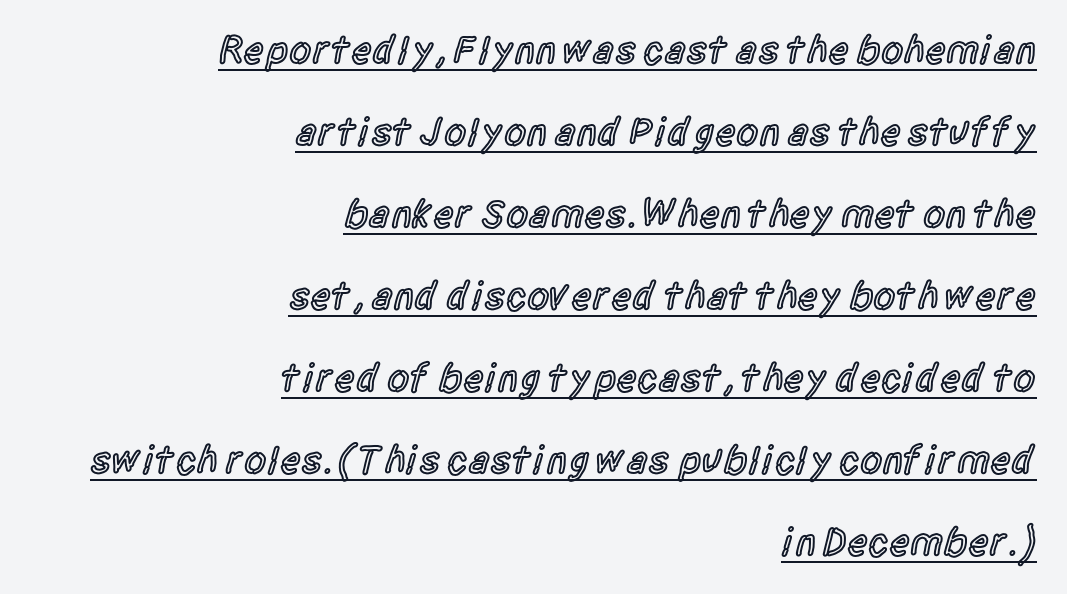
The passage shown is typed in a proportional face where columns would drift. Weight: semibold (demi). This is sans-serif lettering, the kind often seen on screens and signage. The passage is arranged like a letterhead date or caption credit — flush right. Observe the ordinary spacing: letters are neighbours, not strangers.
